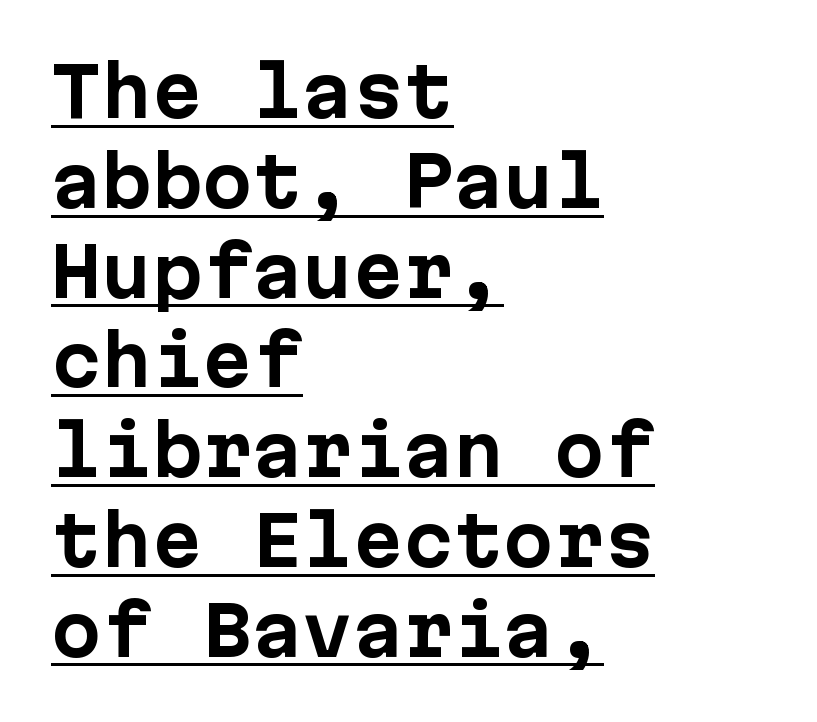
The image shows 67 px bold sans-serif type, upright, monospaced; set left-aligned, normal line spacing (1.34x), normal letter spacing, underlined; low stroke contrast and a medium x-height.
